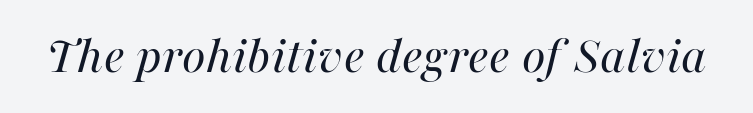
The image shows 54 px regular-weight type, italic (leaning right); set normal letter spacing, not underlined; high stroke contrast and a medium x-height.
